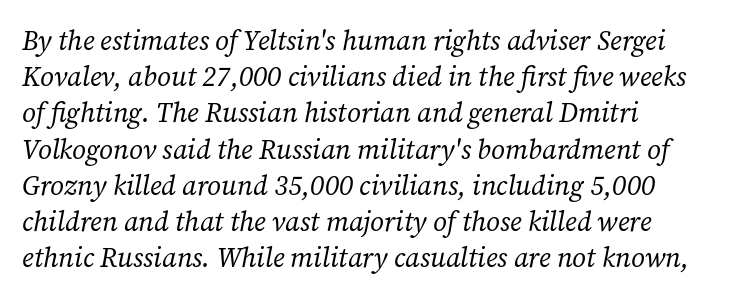
Q: Is the text bold? A: No.
Q: Is the text italic (slanted)? A: Yes, it leans right by about 12 degrees.
Q: Is the text underlined? A: No.
Q: How is the paragraph aligned? A: Left-aligned.
Q: Is the spacing between letters normal or unusually wide? A: Normal.
Q: Is the spacing between lines tight, normal or loose? A: Normal.
